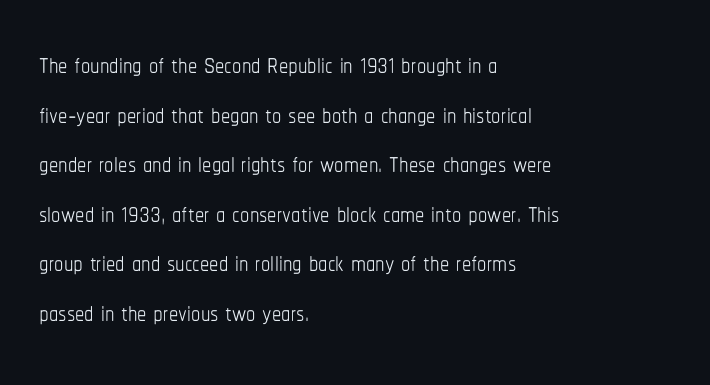
{"italic": "no", "bold": "no", "weight": "thin", "width": "condensed", "stroke_contrast": "low", "x_height": "medium", "monospaced": "no", "underline": "no", "align": "left", "line_spacing": "normal", "line_spacing_ratio": 1.34, "letter_spacing": "normal", "letter_spacing_em": 0.0, "glyph_px": 37}
